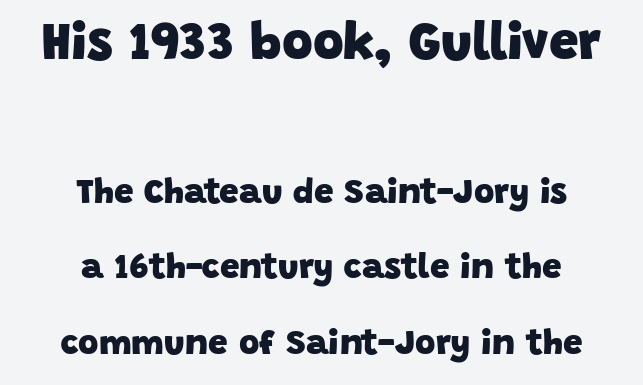
Q: Is the text bold? A: Yes.
Q: Is the typeface a serif or a sans-serif typeface? A: Sans-serif.
Q: Is the text underlined? A: No.
Q: How is the paragraph aligned? A: Centered.
Q: Is the spacing between letters normal or unusually wide? A: Normal.
Q: Is the spacing between lines tight, normal or loose? A: Loose.
Q: Which block of text is set in a larger size, the first (top) or the second (bottom)? A: The first (top) one.
Q: Width (condensed, normal, or wide)? A: Normal.
Q: Stroke contrast? A: Low.
Q: x-height? A: Large.
Q: Monospaced? A: No.
